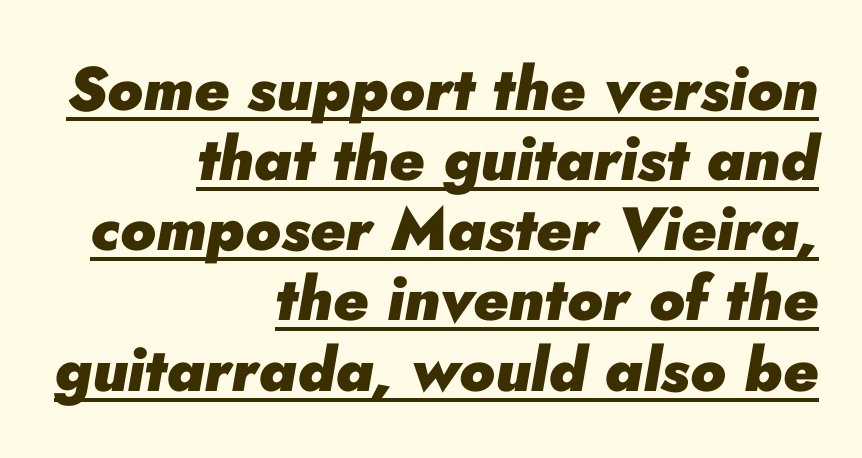
The image shows 61 px heavy type, italic (leaning right); set right-aligned, tight line spacing (1.15x), normal letter spacing, underlined; low stroke contrast and a small x-height.
